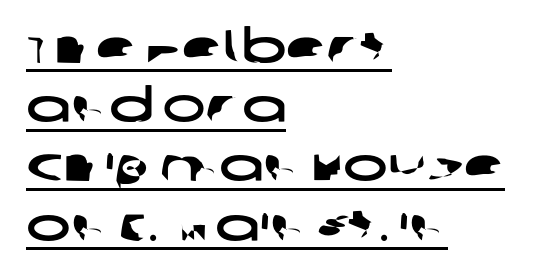
{"serif": "no", "width": "wide", "stroke_contrast": "low", "x_height": "large", "monospaced": "no", "underline": "yes", "align": "left", "line_spacing": "normal", "line_spacing_ratio": 1.26, "letter_spacing": "normal", "letter_spacing_em": 0.0, "glyph_px": 47}
